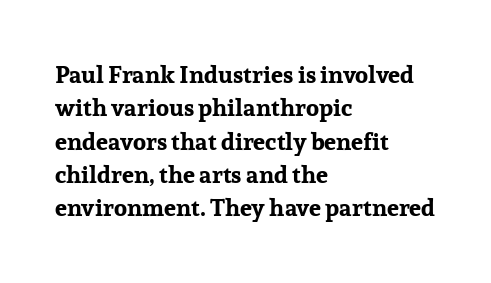
You can tell it's not italic because the verticals are truly vertical. Descender tails drop into unmarked territory. Baseline-to-baseline distance is the conventional proportion of letter height. Nobody touched the tracking dial on this one. Thick stems and heavy bowls — unmistakably bold. One-word summary of the alignment: left.
